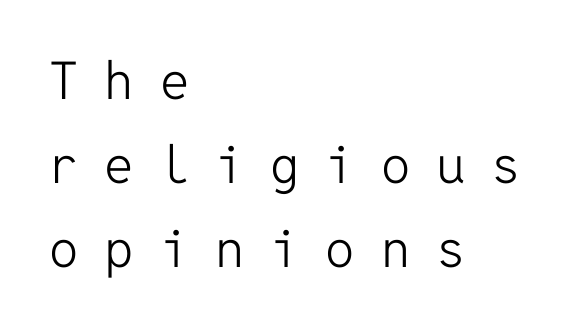
{"serif": "no", "italic": "no", "bold": "no", "weight": "light", "width": "normal", "stroke_contrast": "low", "x_height": "medium", "monospaced": "yes", "underline": "no", "align": "left", "line_spacing": "normal", "line_spacing_ratio": 1.62, "letter_spacing": "wide", "letter_spacing_em": 0.5, "glyph_px": 52}
